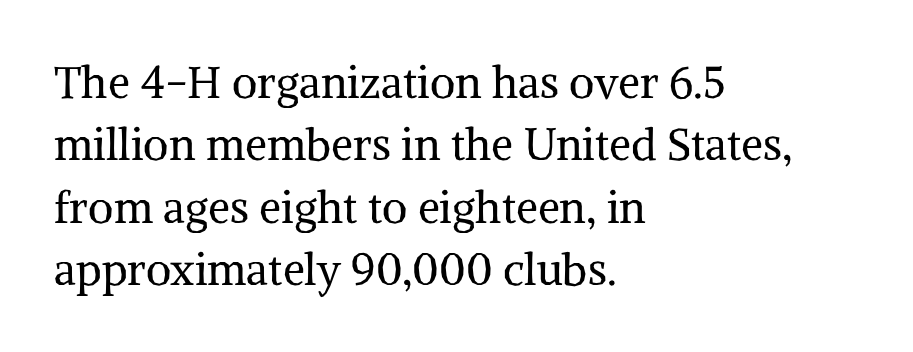
The image shows 44 px regular-weight serif type, upright; set left-aligned, normal line spacing (1.42x), normal letter spacing, not underlined; medium stroke contrast and a medium x-height.
